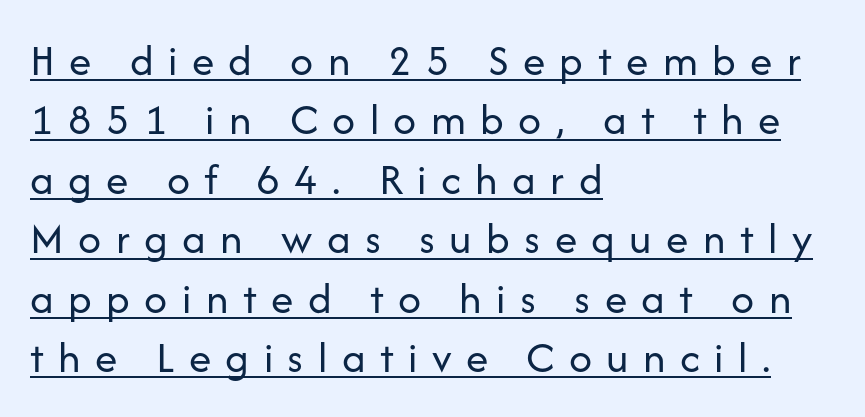
The image shows 45 px regular-weight sans-serif type, upright; set left-aligned, normal line spacing (1.32x), unusually wide letter spacing (+0.32 em), underlined; low stroke contrast and a medium x-height.
